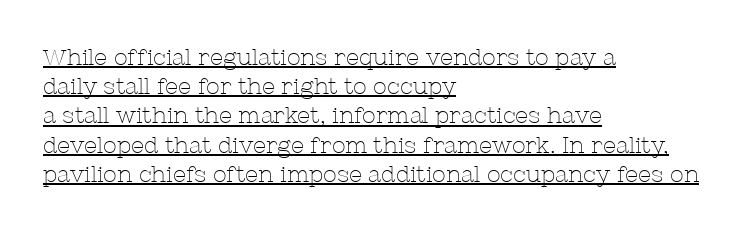
The image shows 23 px text type, upright; set left-aligned, normal line spacing (1.27x), normal letter spacing, underlined.
